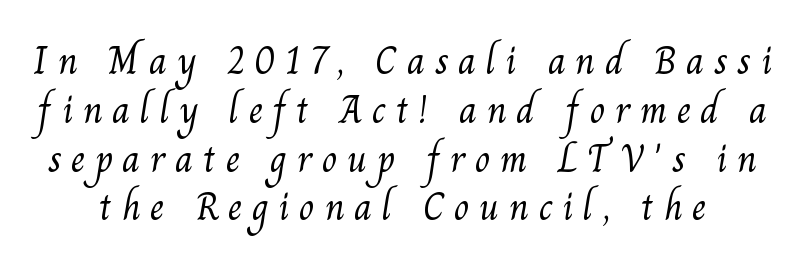
The image shows 40 px light serif type; set line spacing 1.22x, unusually wide letter spacing (+0.24 em), not underlined; medium stroke contrast and a small x-height.
